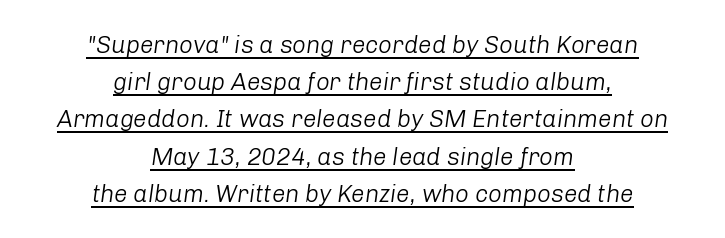
Horizontally, the lines are justified to the midpoint only. If you measured baseline to baseline, you'd find a middling distance. Default kerning and tracking; the words read as compact shapes. This reads as an unemphasized weight, regular at the heaviest. Quick note: underline on.
